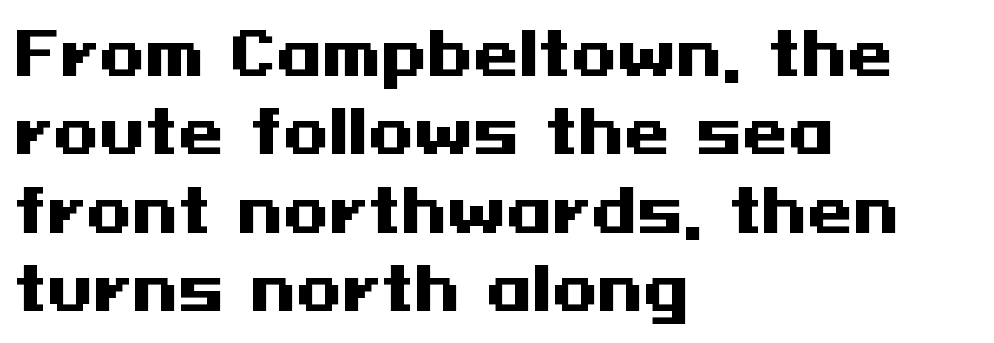
The space directly below the letters is spotless. The letters sit at their default tracking, neither squeezed nor spread. A typesetter would mark this as roman, not italic. Stroke terminals: plain, sans-serif. Reading down the block, your eye returns to a fixed left position each line.
